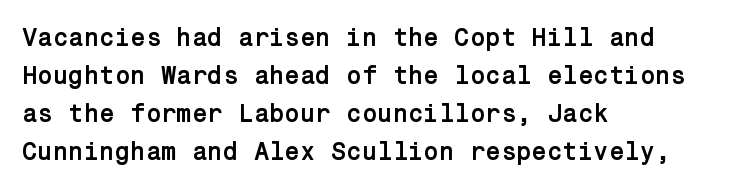
Q: Is the text bold? A: Yes.
Q: Is the text italic (slanted)? A: No, it is upright.
Q: Is the text underlined? A: No.
Q: How is the paragraph aligned? A: Left-aligned.
Q: Is the spacing between letters normal or unusually wide? A: Normal.
Q: Is the spacing between lines tight, normal or loose? A: Normal.
